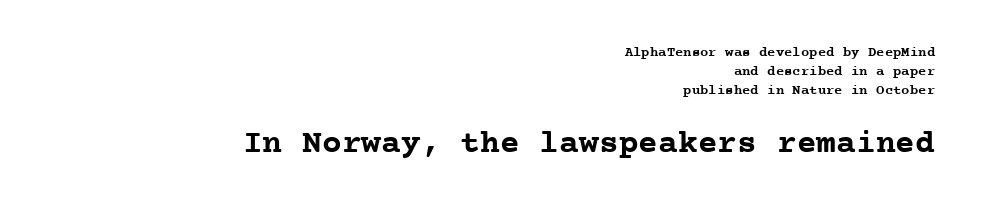
Bigger letters appear in the bottom chunk; the top chunk is reduced. Clear beneath every line of the passage. Does the leading feel generous? No, just average. This sample uses an upright cut, with every glyph sitting square on the baseline. Regarding serifs, this sample has them.
